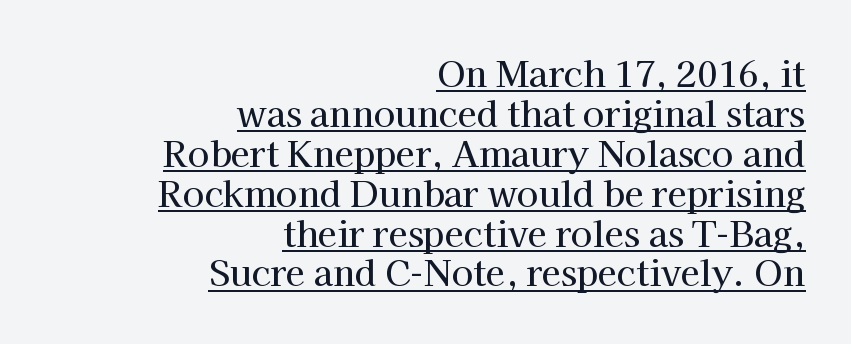
The image shows 35 px serif type, upright; set right-aligned, tight line spacing (1.14x), normal letter spacing, underlined; high stroke contrast and a medium x-height.
